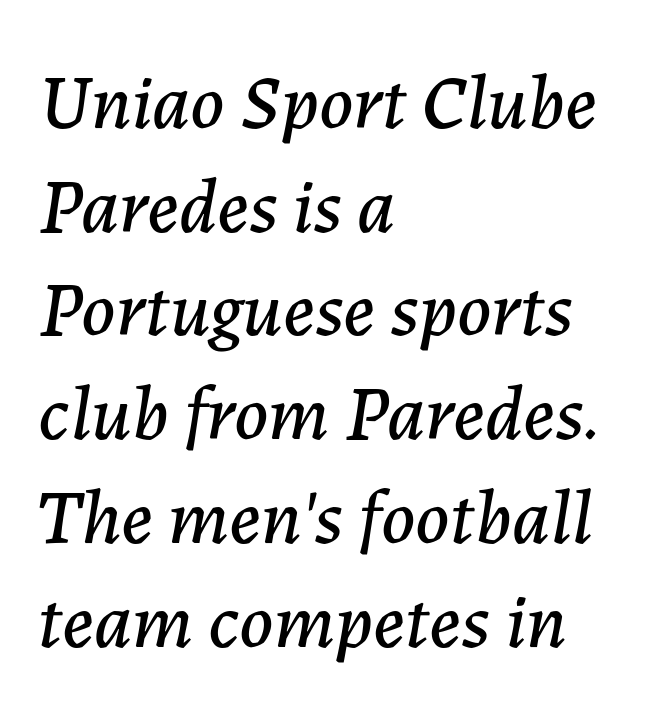
Here the glyphs are tracked normally, forming tight word shapes. The lines sit at an ordinary, default distance from one another. Is the block centered? No — it sits flush against the left margin. These lines are rendered in a variable-pitch font. Tall strokes in this sample are angled rather than plumb. Only glyphs here, with clear space below each row.
